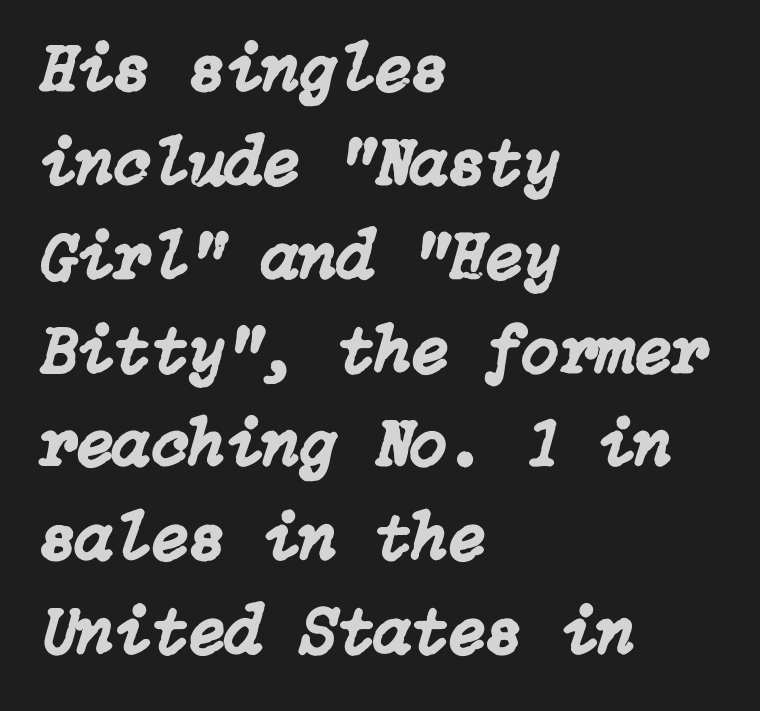
Q: Is the text italic (slanted)? A: Yes, it leans right by about 15 degrees.
Q: Is the text underlined? A: No.
Q: How is the paragraph aligned? A: Left-aligned.
Q: Is the spacing between letters normal or unusually wide? A: Normal.
Q: Is the spacing between lines tight, normal or loose? A: Normal.
Q: Width (condensed, normal, or wide)? A: Normal.
Q: Stroke contrast? A: Low.
Q: x-height? A: Medium.
